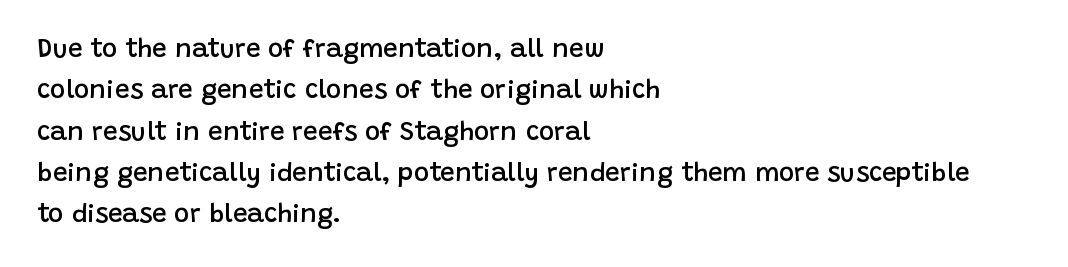
The image shows 26 px text type, upright; set left-aligned, normal line spacing (1.59x), normal letter spacing, not underlined.
